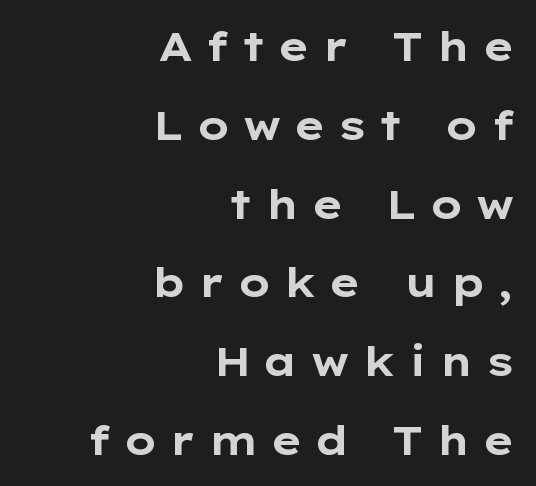
Notice how the passage keeps a crisp vertical edge on the right only. Substantial extra tracking has been applied to these lines. Summary of vertical rhythm: relaxed, with wide interline spacing. Style check: upright. The passage shown is typed in a proportional face where columns would drift. Heavy-handed strokes throughout: this text is bold.
